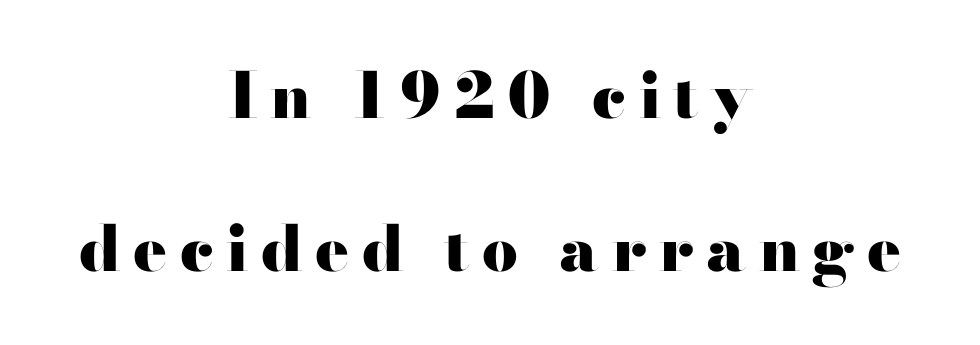
The image shows 63 px heavy, wide sans-serif type, upright; set centered, loose line spacing (2.43x), unusually wide letter spacing (+0.2 em), not underlined; high stroke contrast and a small x-height.
